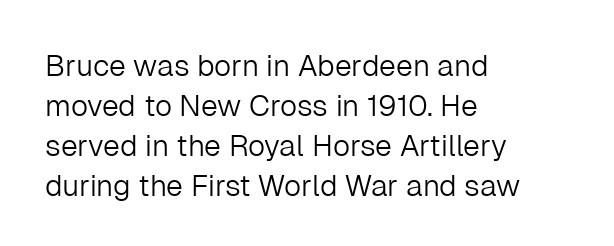
Descenders hang freely into open space. Is there any slant? The stems are plumb. A student would call this left alignment; a typographer would say flush left, rag right. The passage shown is typed in a proportional face where columns would drift. The designer left line spacing at the default.
